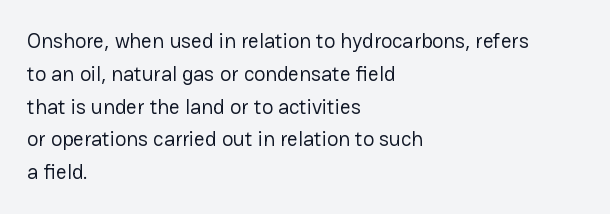
{"italic": "no", "bold": "no", "underline": "no", "align": "left", "line_spacing": "normal", "line_spacing_ratio": 1.56, "letter_spacing": "normal", "letter_spacing_em": 0.0, "glyph_px": 21}
